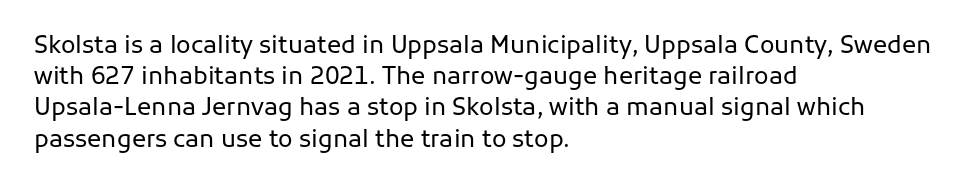
The ragged edge is on the right, which tells us the setting is flush left. The passage shown is not underscored anywhere. These lines were composed using upright roman letters. This sample uses plain, unmodified letter spacing. Reading down the column, the eye jumps a familiar distance to each next line.
